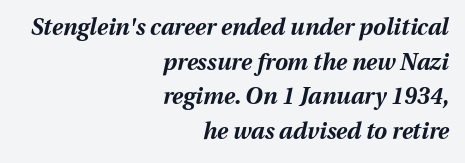
The space directly below the letters is spotless. The space between consecutive lines is moderate. Strokes here are thick enough to call this a true bold. Honestly, the letter spacing is just normal — you wouldn't notice it.
